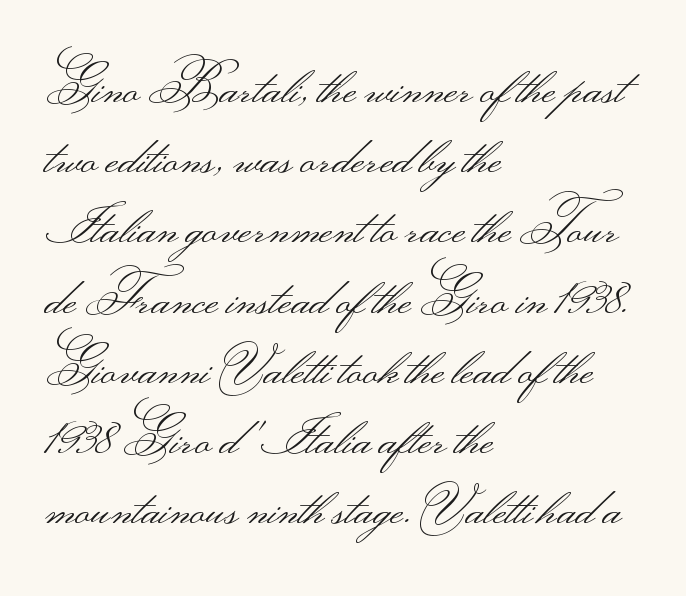
Q: Is the text bold? A: No.
Q: Is the text italic (slanted)? A: Yes.
Q: Is the typeface a serif or a sans-serif typeface? A: Sans-serif.
Q: Is the text underlined? A: No.
Q: How is the paragraph aligned? A: Left-aligned.
Q: Is the spacing between letters normal or unusually wide? A: Normal.
Q: Is the spacing between lines tight, normal or loose? A: Normal.
Q: Width (condensed, normal, or wide)? A: Wide.
Q: Stroke contrast? A: Medium.
Q: Monospaced? A: No.
